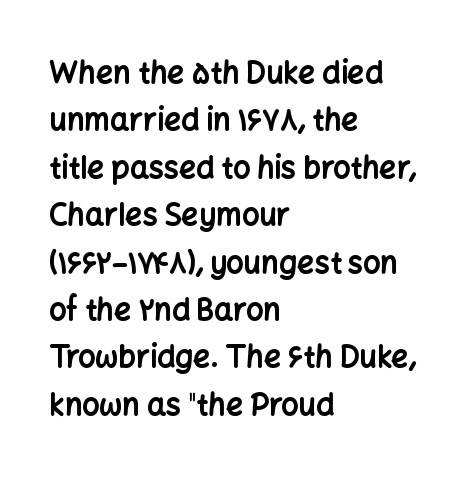
A typesetter would call this zero additional tracking. Interline gaps are of average width in this sample. These lines are rendered in a variable-pitch font. This sample uses an upright cut, with every glyph sitting square on the baseline.
